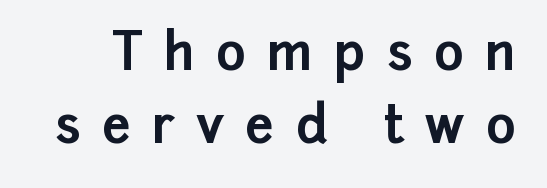
Q: Is the text bold? A: Yes.
Q: Is the text italic (slanted)? A: No, it is upright.
Q: Is the typeface a serif or a sans-serif typeface? A: Sans-serif.
Q: Is the text underlined? A: No.
Q: Is the spacing between letters normal or unusually wide? A: Unusually wide.
Q: Is the spacing between lines tight, normal or loose? A: Normal.
Q: Width (condensed, normal, or wide)? A: Normal.
Q: Stroke contrast? A: Low.
Q: x-height? A: Medium.
Q: Monospaced? A: No.
